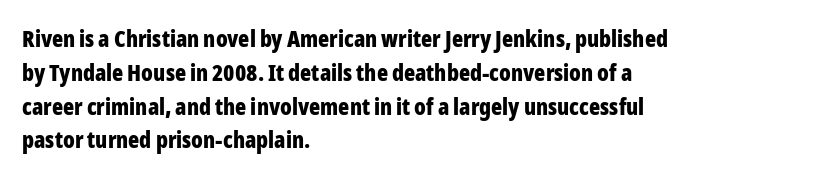
Q: Is the text bold? A: Yes.
Q: Is the text italic (slanted)? A: No, it is upright.
Q: Is the text underlined? A: No.
Q: How is the paragraph aligned? A: Left-aligned.
Q: Is the spacing between letters normal or unusually wide? A: Normal.
Q: Is the spacing between lines tight, normal or loose? A: Normal.
